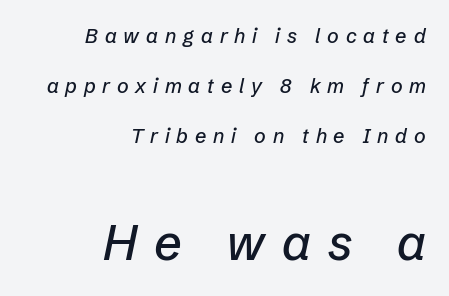
Q: Is the text italic (slanted)? A: Yes, it leans right by about 12 degrees.
Q: Is the text underlined? A: No.
Q: How is the paragraph aligned? A: Right-aligned.
Q: Is the spacing between letters normal or unusually wide? A: Unusually wide.
Q: Is the spacing between lines tight, normal or loose? A: Loose.
Q: Which block of text is set in a larger size, the first (top) or the second (bottom)? A: The second (bottom) one.
Q: Width (condensed, normal, or wide)? A: Normal.
Q: Stroke contrast? A: Low.
Q: x-height? A: Medium.
Q: Monospaced? A: No.
